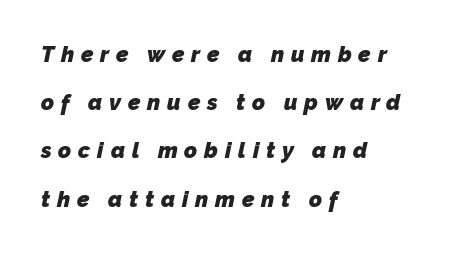
Q: Is the text bold? A: Yes.
Q: Is the text underlined? A: No.
Q: How is the paragraph aligned? A: Left-aligned.
Q: Is the spacing between letters normal or unusually wide? A: Unusually wide.
Q: Is the spacing between lines tight, normal or loose? A: Loose.
